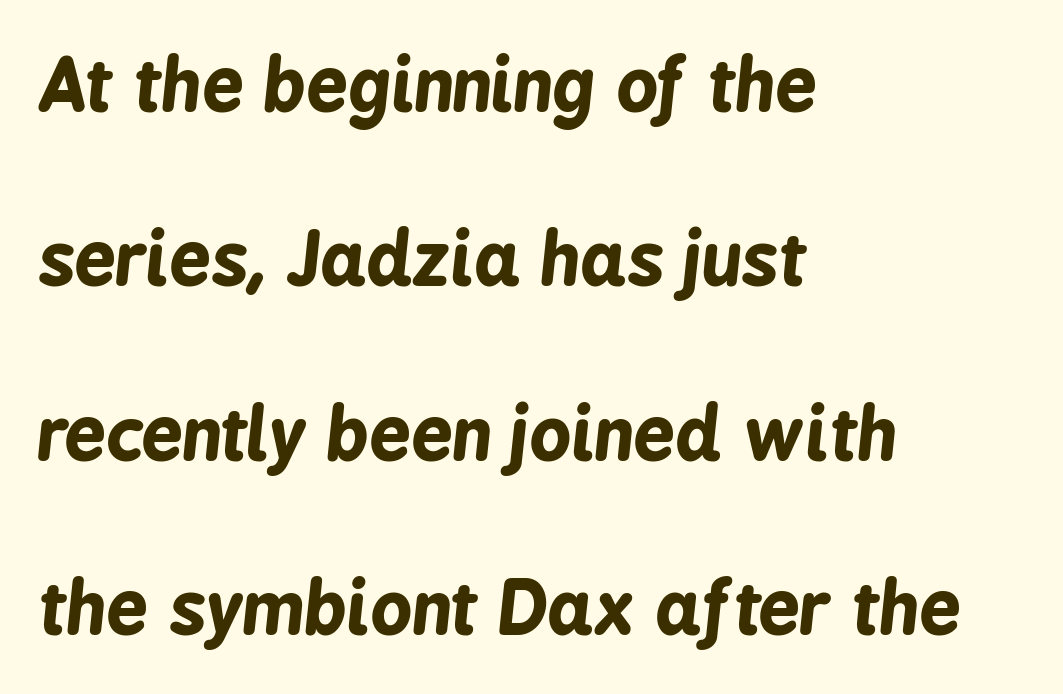
{"italic": "yes", "lean": "right", "slant_degrees": 6, "bold": "yes", "weight": "bold", "width": "condensed", "stroke_contrast": "low", "x_height": "medium", "monospaced": "no", "underline": "no", "align": "left", "line_spacing": "loose", "line_spacing_ratio": 2.39, "letter_spacing": "normal", "letter_spacing_em": 0.0, "glyph_px": 73}
